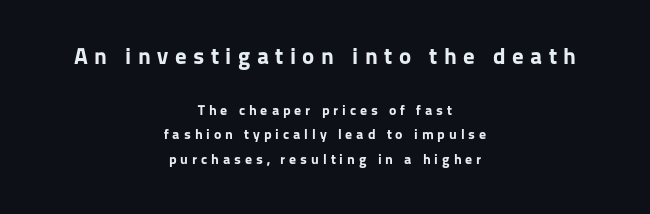
Inter-character spacing is expanded well beyond the font's built-in metrics. The characters look thick and weighty, a clear bold. Type size steps down from the first block to the second. This rendering uses center alignment, leaving both contours irregular but symmetric.
